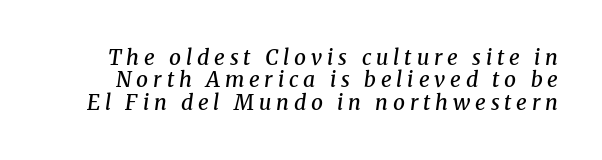
{"italic": "yes", "lean": "right", "slant_degrees": 8, "bold": "semi", "underline": "no", "line_spacing": "tight", "line_spacing_ratio": 1.07, "letter_spacing": "wide", "letter_spacing_em": 0.23, "glyph_px": 21}
